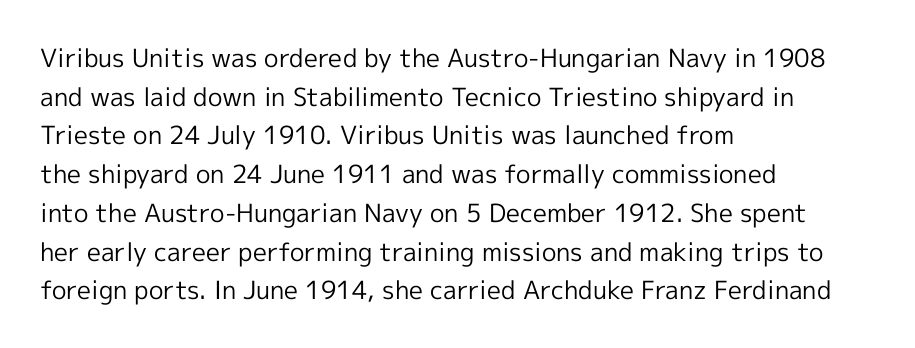
The image shows 25 px text type, upright; set left-aligned, normal line spacing (1.55x), normal letter spacing, not underlined.
